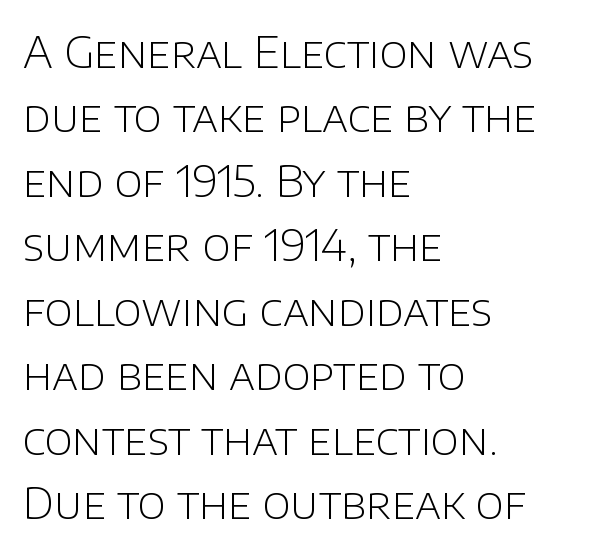
{"serif": "no", "italic": "no", "bold": "no", "weight": "light", "width": "normal", "stroke_contrast": "low", "x_height": "large", "monospaced": "no", "underline": "no", "align": "left", "line_spacing": "normal", "line_spacing_ratio": 1.5, "letter_spacing": "normal", "letter_spacing_em": 0.0, "glyph_px": 43}
